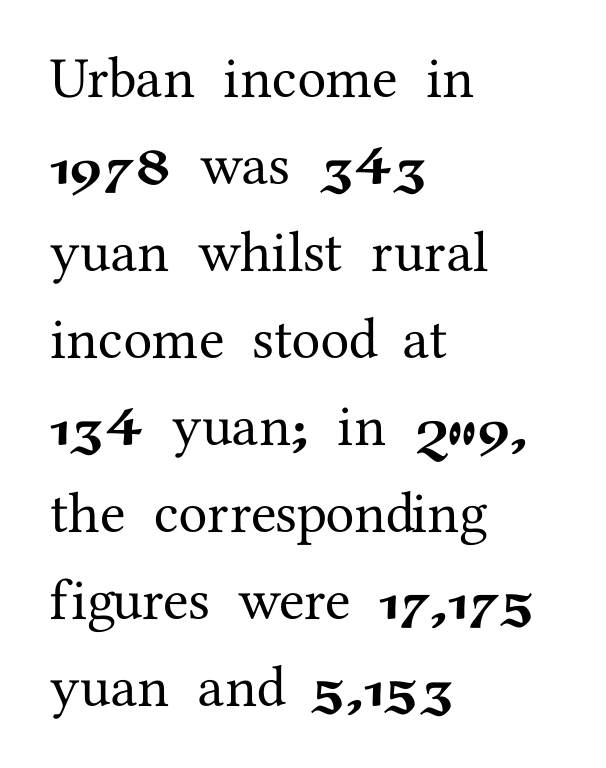
The image shows 58 px serif type, upright; set left-aligned, normal line spacing (1.5x), normal letter spacing, not underlined; medium stroke contrast and a medium x-height.
